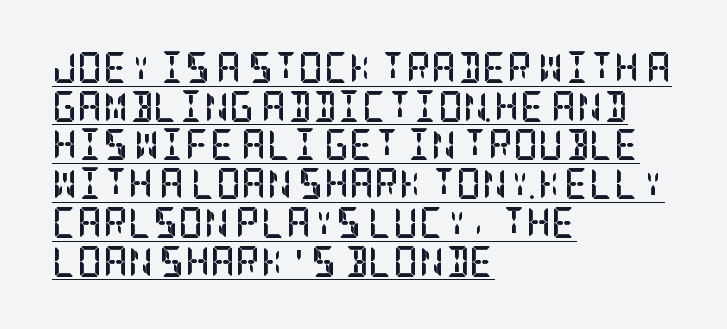
Q: Is the text bold? A: Yes.
Q: Is the text italic (slanted)? A: No, it is upright.
Q: Is the typeface a serif or a sans-serif typeface? A: Serif.
Q: Is the text underlined? A: Yes.
Q: How is the paragraph aligned? A: Left-aligned.
Q: Is the spacing between letters normal or unusually wide? A: Normal.
Q: Is the spacing between lines tight, normal or loose? A: Normal.
Q: Width (condensed, normal, or wide)? A: Condensed.
Q: Stroke contrast? A: Low.
Q: x-height? A: Large.
